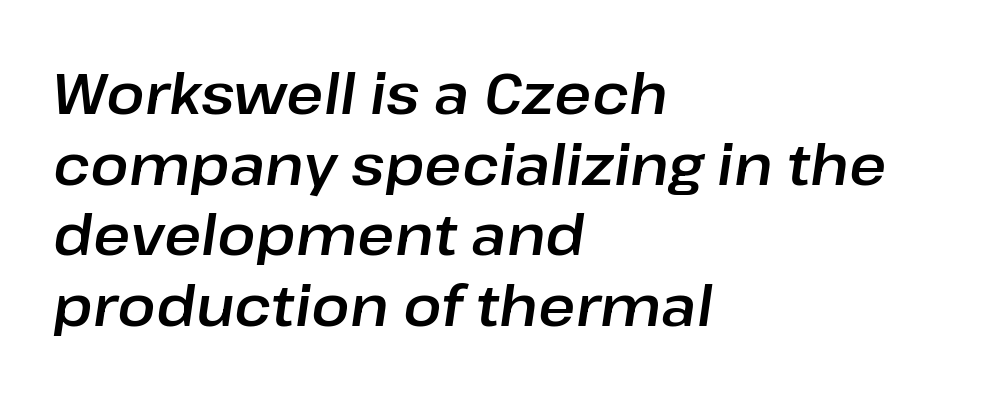
A typesetter would call this proportional, since set widths differ per character. Does the lettering tilt? It does — this is italic. Has an underline been added? It has not. Each word holds together tightly as a unit, with standard inter-letter gaps. Every row of glyphs begins at an identical x-position on the left.
